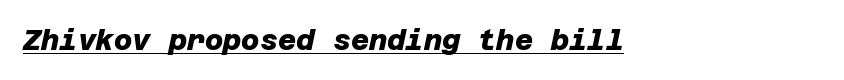
Q: Is the text bold? A: Yes.
Q: Is the typeface a serif or a sans-serif typeface? A: Sans-serif.
Q: Is the text underlined? A: Yes.
Q: Is the spacing between letters normal or unusually wide? A: Normal.
Q: Width (condensed, normal, or wide)? A: Normal.
Q: Stroke contrast? A: Low.
Q: x-height? A: Large.
